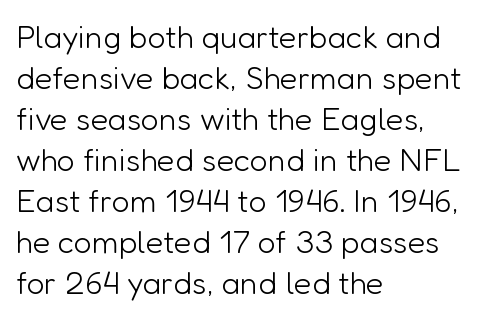
The image shows 32 px light sans-serif type, upright; set left-aligned, normal line spacing (1.28x), normal letter spacing, not underlined; low stroke contrast and a medium x-height.
